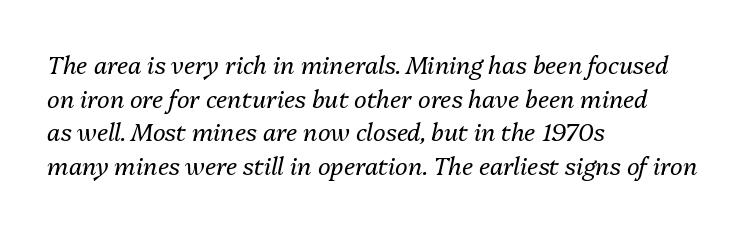
If you drew a line through each stem, it would be angled. Quick note: underline off. Stems here are at most as thick as an everyday book face. Notice how the passage keeps a crisp vertical edge on the left only. You could call the tracking neutral — neither tight nor loose.
